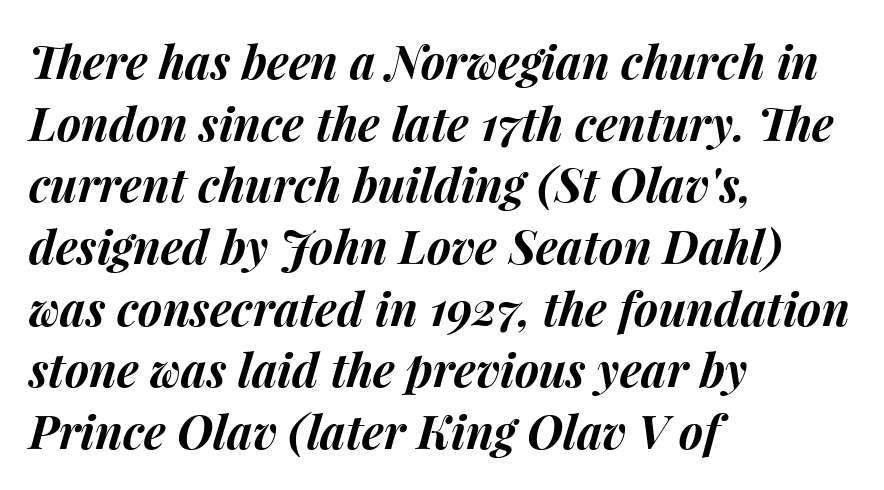
The image shows 46 px bold type, italic (leaning right); set left-aligned, normal line spacing (1.34x), normal letter spacing, not underlined; medium stroke contrast and a medium x-height.
